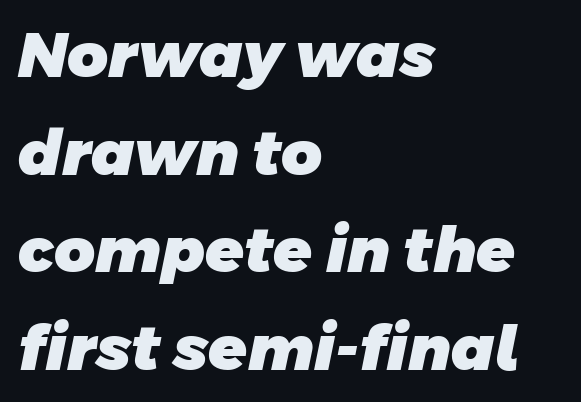
The image shows 63 px heavy sans-serif type; set left-aligned, normal line spacing (1.55x), normal letter spacing, not underlined; low stroke contrast and a large x-height.
